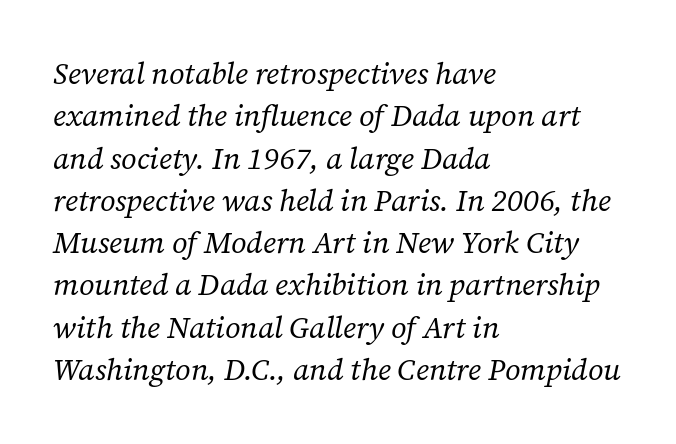
Q: Is the text bold? A: No.
Q: Is the text italic (slanted)? A: Yes, it leans right by about 12 degrees.
Q: Is the typeface a serif or a sans-serif typeface? A: Serif.
Q: Is the text underlined? A: No.
Q: How is the paragraph aligned? A: Left-aligned.
Q: Is the spacing between letters normal or unusually wide? A: Normal.
Q: Is the spacing between lines tight, normal or loose? A: Normal.
Q: Width (condensed, normal, or wide)? A: Normal.
Q: Stroke contrast? A: Low.
Q: x-height? A: Medium.
Q: Monospaced? A: No.
